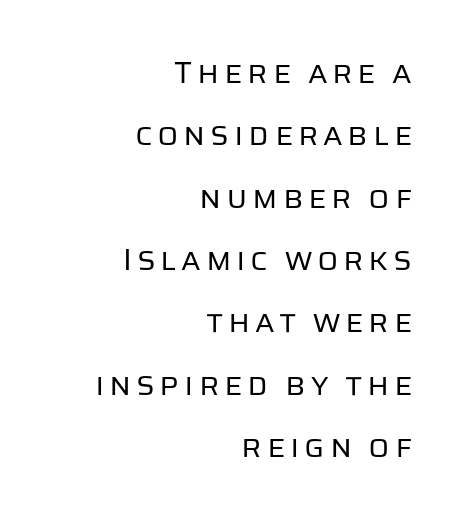
The paragraph has a hard right edge and a soft left edge. The passage shown is typeset with a sans-serif family. Only glyphs here, with clear space below each row. You could not count columns in this text — the font is proportionally spaced.
